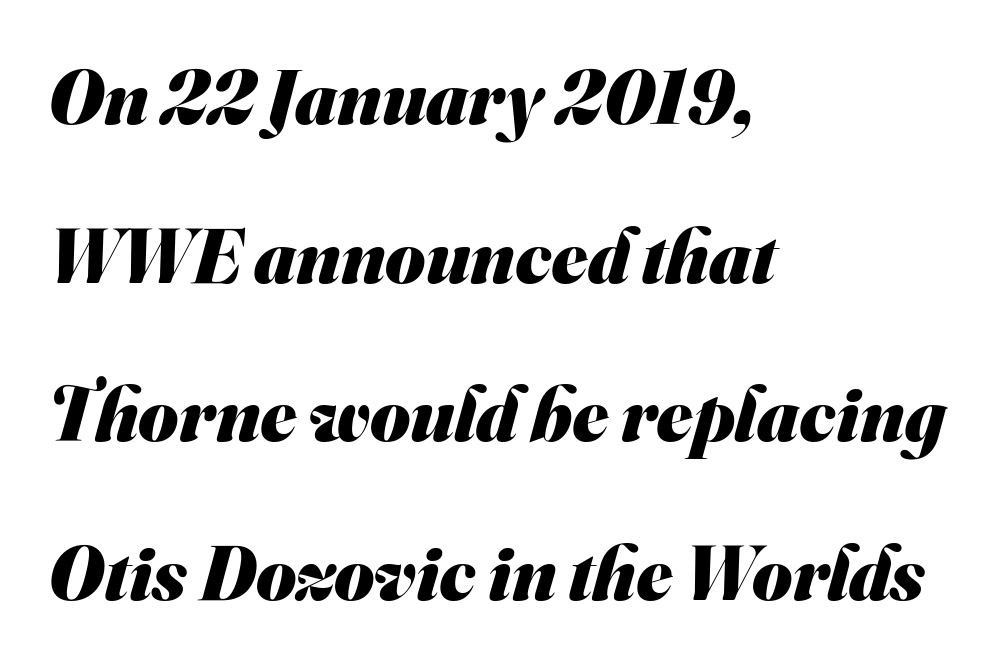
The image shows 77 px heavy sans-serif type; set left-aligned, loose line spacing (2.06x), normal letter spacing, not underlined; medium stroke contrast and a small x-height.
